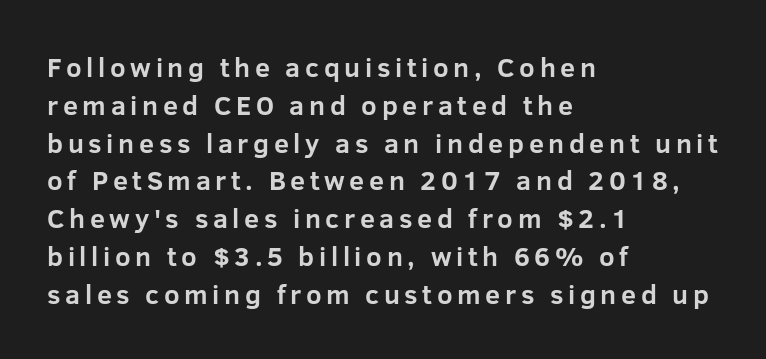
This sample is left-justified, so line endings fall wherever the words run out. Every character sits straight up, as roman type does. The words here are not underlined. Its strokes are broad and dark, the hallmark of bold type. Regarding leading, the lines here are spaced in the standard way.
